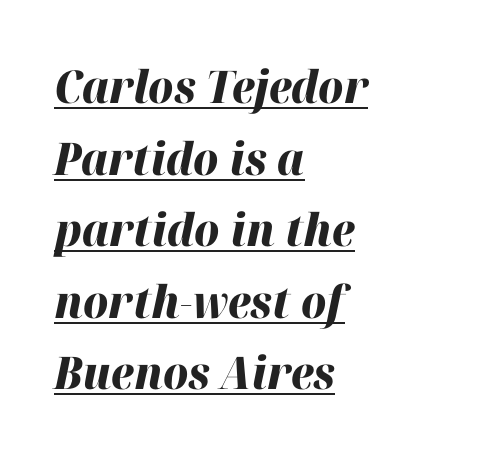
Looks like regular typesetting: each glyph gets only the width it needs. Teacher's note: observe the even left margin — that is flush-left alignment. The font's italic variant was chosen for this text. On the weight axis this lands at bold, roughly 700. Evenly set lines give the paragraph a standard silhouette. What stands out about the letter spacing? Nothing — it is the standard amount.
